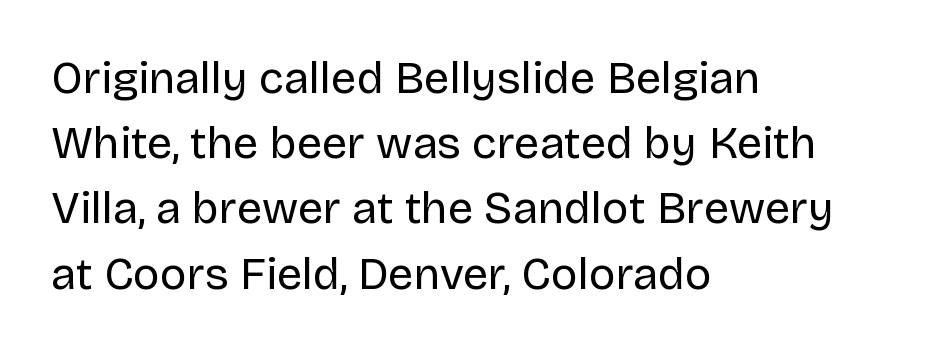
The image shows 45 px regular-weight sans-serif type, upright; set left-aligned, normal line spacing (1.45x), normal letter spacing, not underlined; low stroke contrast and a large x-height.
